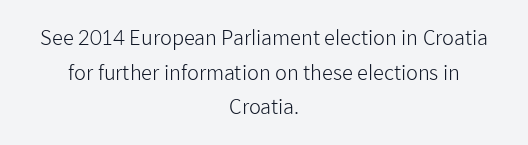
The image shows 20 px text type, upright; set centered, line spacing 1.73x, normal letter spacing, not underlined.
